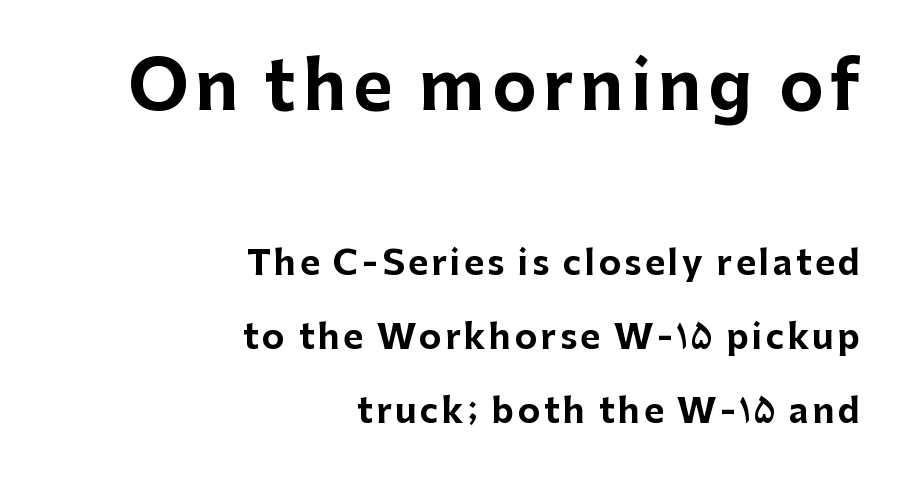
The image shows 67 px bold sans-serif type, upright; set right-aligned, loose line spacing (2.18x), not underlined; the first (top) block is 1.97x larger; low stroke contrast and a medium x-height.
